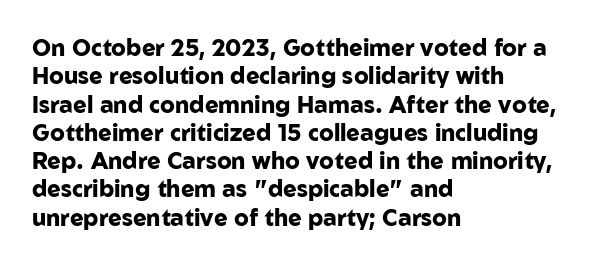
The image shows 23 px bold type, upright; set left-aligned, line spacing 1.23x, normal letter spacing, not underlined.
